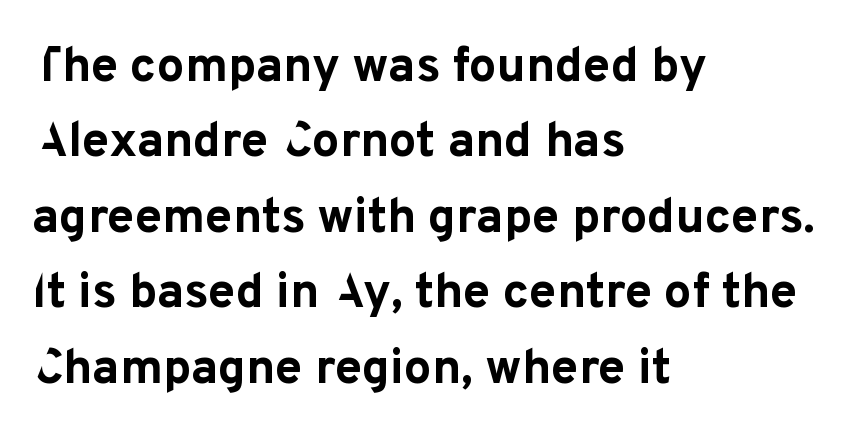
The image shows 49 px bold sans-serif type, upright; set left-aligned, normal line spacing (1.54x), normal letter spacing, not underlined; low stroke contrast and a medium x-height.
